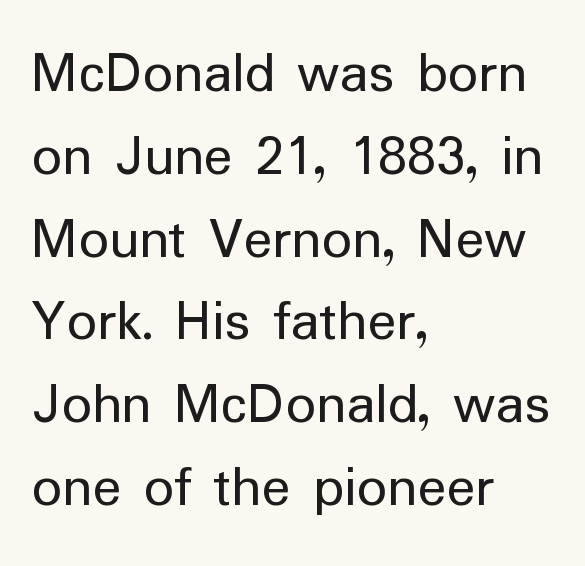
The image shows 60 px regular-weight sans-serif type, upright; set left-aligned, normal line spacing (1.38x), normal letter spacing, not underlined; low stroke contrast and a medium x-height.
